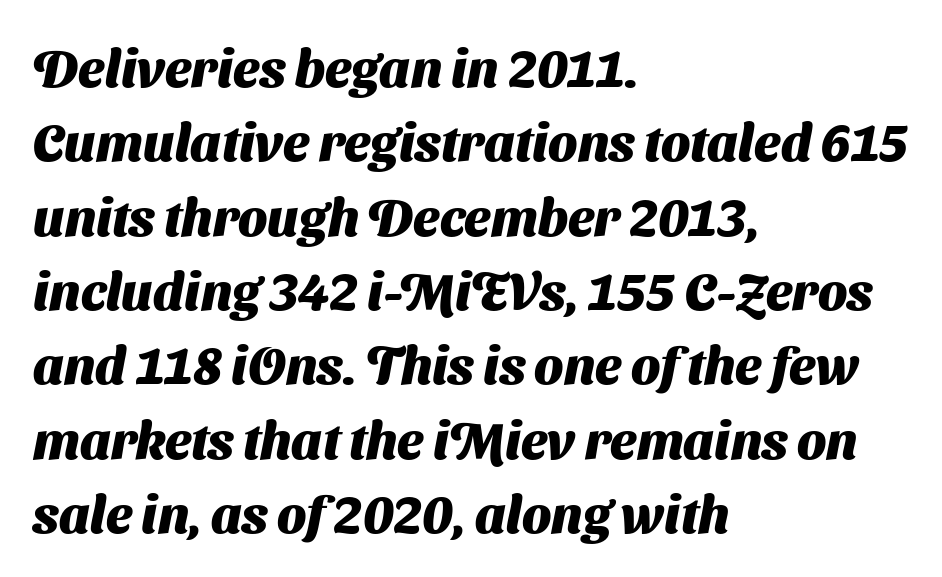
{"serif": "no", "bold": "yes", "weight": "heavy", "width": "normal", "stroke_contrast": "medium", "x_height": "medium", "monospaced": "no", "underline": "no", "align": "left", "line_spacing": "normal", "line_spacing_ratio": 1.43, "letter_spacing": "normal", "letter_spacing_em": 0.0, "glyph_px": 52}
